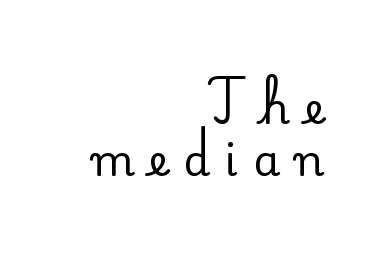
Q: Is the text italic (slanted)? A: No, it is upright.
Q: Is the typeface a serif or a sans-serif typeface? A: Serif.
Q: Is the text underlined? A: No.
Q: How is the paragraph aligned? A: Right-aligned.
Q: Is the spacing between letters normal or unusually wide? A: Unusually wide.
Q: Width (condensed, normal, or wide)? A: Normal.
Q: Stroke contrast? A: Low.
Q: x-height? A: Small.
Q: Monospaced? A: No.
